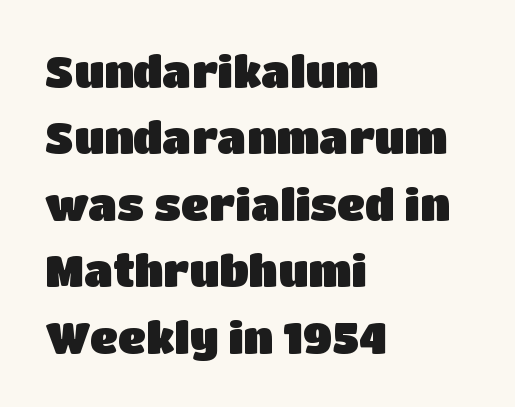
{"serif": "no", "italic": "no", "width": "normal", "stroke_contrast": "low", "x_height": "large", "monospaced": "no", "underline": "no", "align": "left", "line_spacing": "normal", "line_spacing_ratio": 1.51, "letter_spacing": "normal", "letter_spacing_em": 0.0, "glyph_px": 44}
